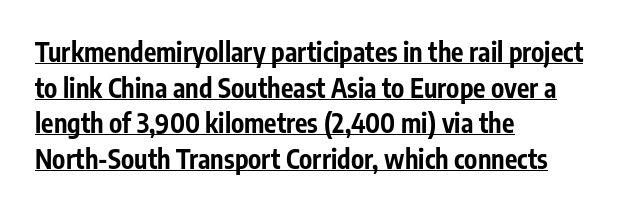
Q: Is the text bold? A: Yes.
Q: Is the text italic (slanted)? A: No, it is upright.
Q: Is the text underlined? A: Yes.
Q: How is the paragraph aligned? A: Left-aligned.
Q: Is the spacing between letters normal or unusually wide? A: Normal.
Q: Is the spacing between lines tight, normal or loose? A: Normal.
